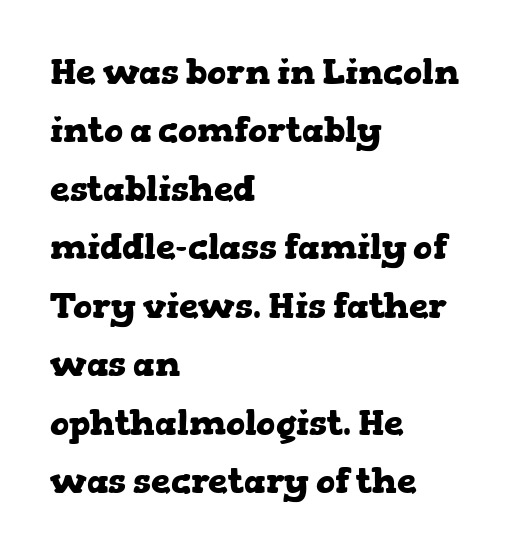
{"serif": "yes", "italic": "no", "bold": "yes", "weight": "heavy", "width": "wide", "stroke_contrast": "low", "x_height": "medium", "monospaced": "no", "underline": "no", "align": "left", "line_spacing": "normal", "line_spacing_ratio": 1.67, "letter_spacing": "normal", "letter_spacing_em": 0.0, "glyph_px": 35}
